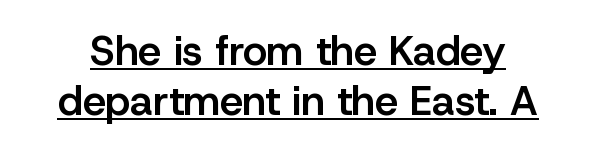
Emphasis is given by a line drawn under the lettering. The line texture is even and compact thanks to regular tracking. This sample has the flowing, uneven cadence of proportional lettering. Posture: straight, roman, zero tilt. This is the in-between weight designers call semibold or demi.
